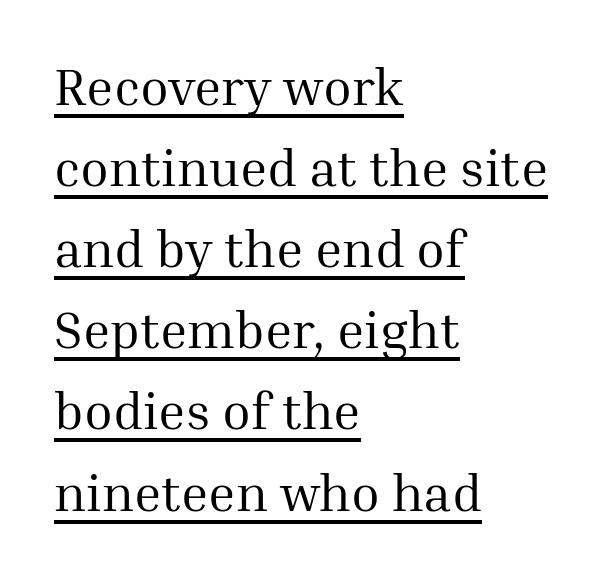
Q: Is the text bold? A: No.
Q: Is the text italic (slanted)? A: No, it is upright.
Q: Is the typeface a serif or a sans-serif typeface? A: Serif.
Q: Is the text underlined? A: Yes.
Q: How is the paragraph aligned? A: Left-aligned.
Q: Is the spacing between letters normal or unusually wide? A: Normal.
Q: Is the spacing between lines tight, normal or loose? A: Normal.
Q: Width (condensed, normal, or wide)? A: Normal.
Q: Stroke contrast? A: Medium.
Q: x-height? A: Medium.
Q: Monospaced? A: No.
